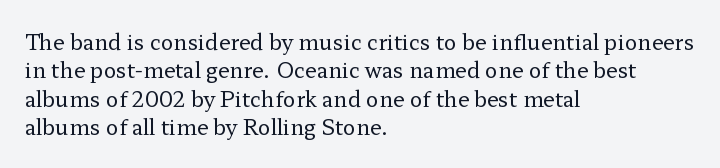
The image shows 21 px text type, upright; set left-aligned, normal line spacing (1.35x), normal letter spacing, not underlined.
